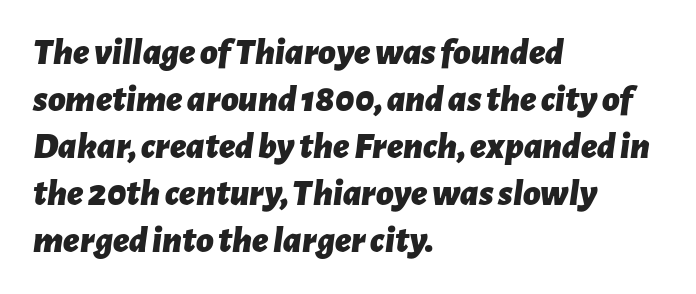
Q: Is the text bold? A: Yes.
Q: Is the text italic (slanted)? A: Yes, it leans right by about 7 degrees.
Q: Is the text underlined? A: No.
Q: How is the paragraph aligned? A: Left-aligned.
Q: Is the spacing between letters normal or unusually wide? A: Normal.
Q: Width (condensed, normal, or wide)? A: Normal.
Q: Stroke contrast? A: Low.
Q: x-height? A: Medium.
Q: Monospaced? A: No.
